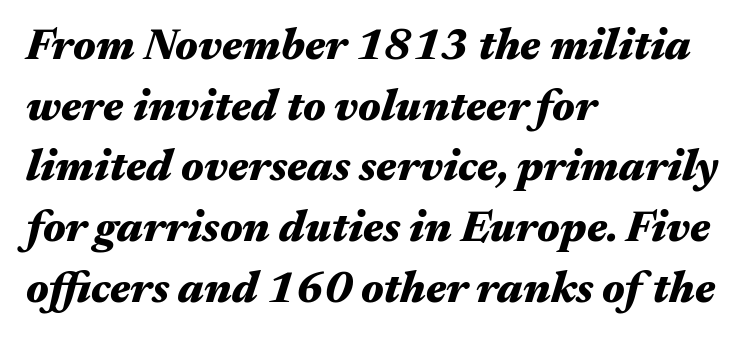
{"italic": "yes", "lean": "right", "slant_degrees": 17, "bold": "yes", "weight": "heavy", "width": "wide", "stroke_contrast": "medium", "x_height": "medium", "monospaced": "no", "underline": "no", "align": "left", "line_spacing": "normal", "line_spacing_ratio": 1.38, "letter_spacing": "normal", "letter_spacing_em": 0.0, "glyph_px": 44}
